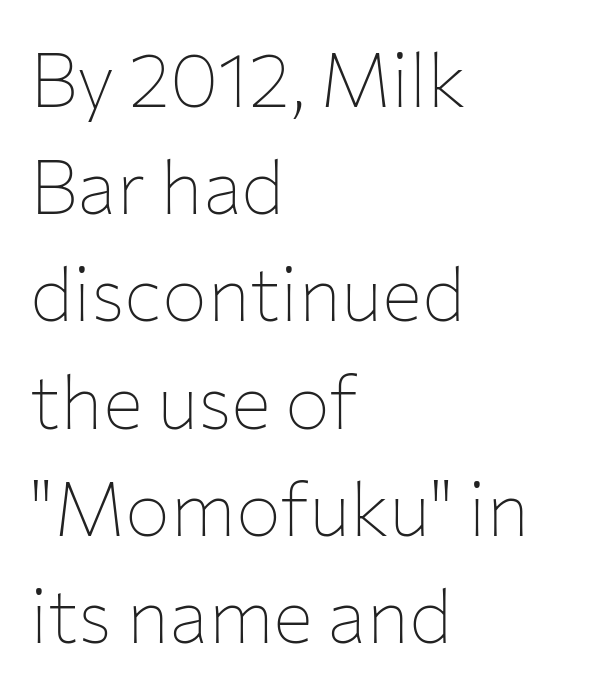
Nobody drew a line under any word here. Stems and bowls with no extra thickness — not bold. Regarding leading, the lines here are spaced in the standard way. Characters remain perfectly vertical along every line.
